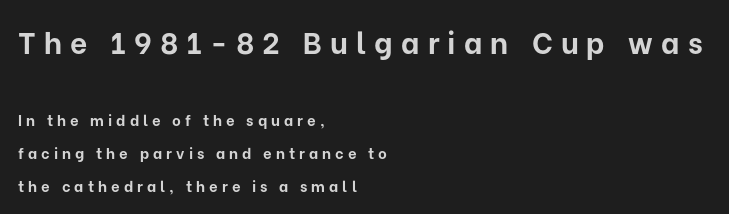
The image shows 30 px bold sans-serif type, upright; set left-aligned, loose line spacing (2.2x), unusually wide letter spacing (+0.27 em), not underlined; the first (top) block is 2.0x larger; low stroke contrast and a medium x-height.
